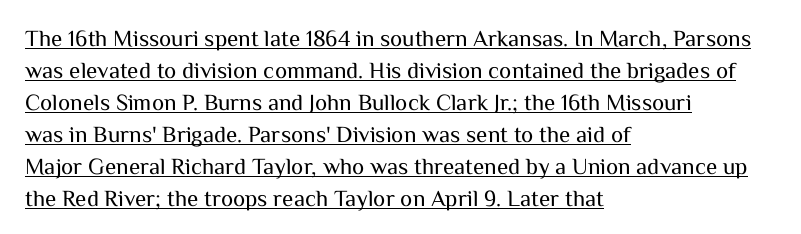
{"italic": "no", "bold": "no", "underline": "yes", "align": "left", "line_spacing": "normal", "line_spacing_ratio": 1.39, "letter_spacing": "normal", "letter_spacing_em": 0.0, "glyph_px": 23}
